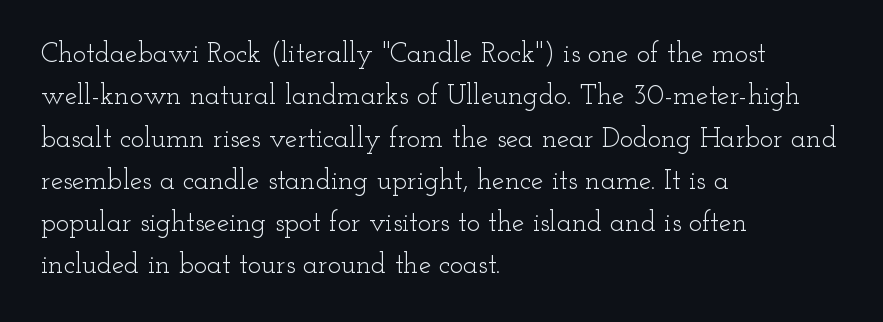
The image shows 28 px light, wide serif type, upright; set left-aligned, normal line spacing (1.51x), normal letter spacing, not underlined; low stroke contrast and a small x-height.
